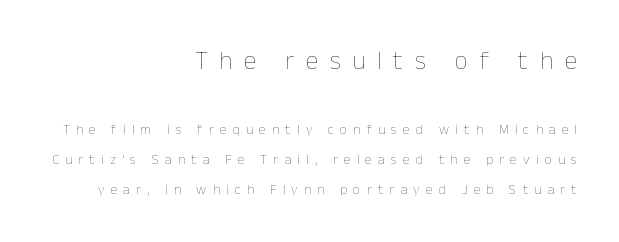
Q: Is the text bold? A: No.
Q: Is the text italic (slanted)? A: No, it is upright.
Q: Is the text underlined? A: No.
Q: How is the paragraph aligned? A: Right-aligned.
Q: Is the spacing between letters normal or unusually wide? A: Unusually wide.
Q: Is the spacing between lines tight, normal or loose? A: Loose.
Q: Which block of text is set in a larger size, the first (top) or the second (bottom)? A: The first (top) one.
